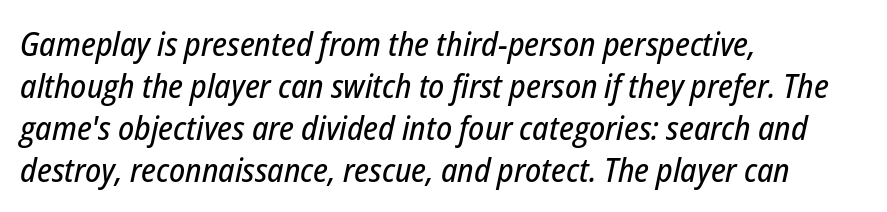
When letters slant like this, we call the style italic. Check under the words: just untouched page. Leftover space on each line is placed entirely after the last word. Character widths vary here, with narrow letters taking less room than wide ones. A typesetter would call this zero additional tracking.
